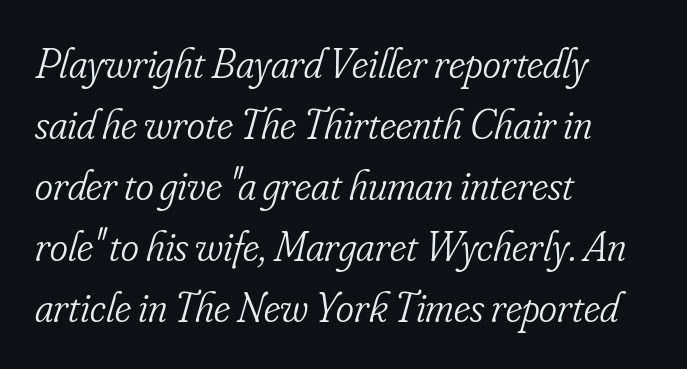
The image shows 43 px light, condensed serif type, italic (leaning right); set left-aligned, normal line spacing (1.42x), normal letter spacing, not underlined; low stroke contrast and a small x-height.
